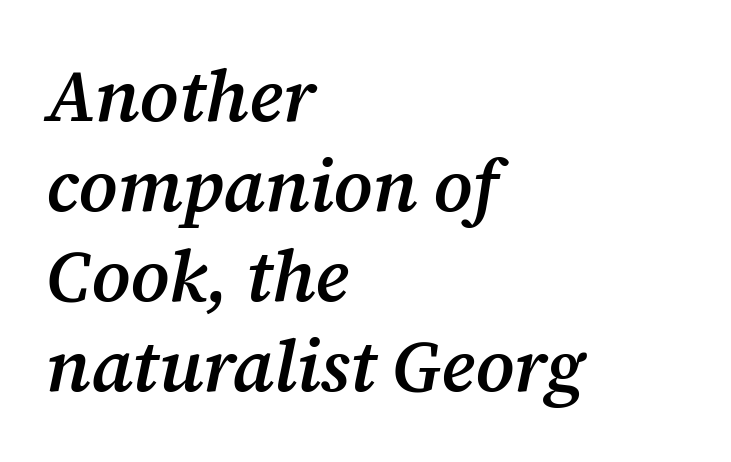
The paragraph shown leans on its left margin. The rendering applies a slant to the glyphs. Horizontal bands of white between lines are of average thickness. The passage shown is typed in a proportional face where columns would drift. Weight check: semibold — heavier than regular, not quite bold. In terms of letterform style, serifs are clearly present.
